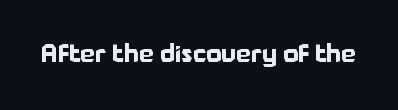
What stands out about the letter spacing? Nothing — it is the standard amount. Upright lettering throughout. Bold? Absolutely — the strokes are thick and heavy. The glyphs are unaccompanied by any horizontal stroke below them.
